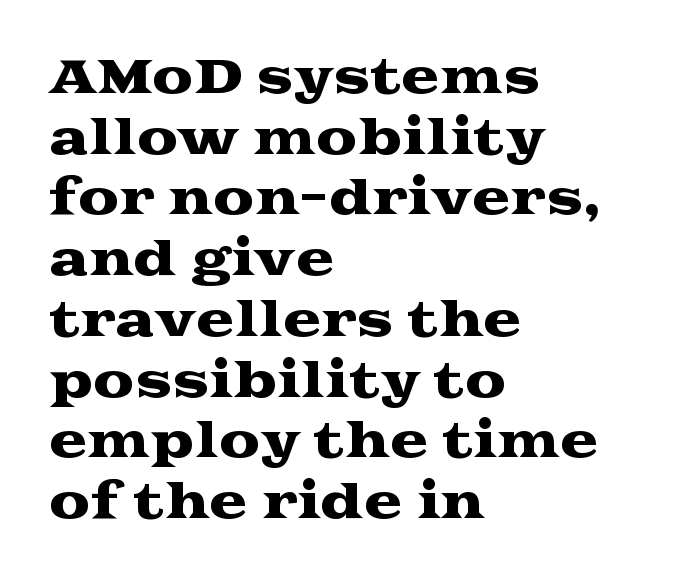
Left-aligned paragraph, ragged on the right. These lines are composed in type with serifs. Do the letters lean? They stand straight. Spacing verdict: proportional, widths tailored to each character. The line-height multiplier appears to be the usual default. Letters rest on an invisible, unmarked baseline.
